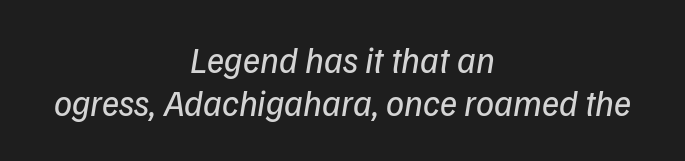
Each line is balanced around a shared central axis. The rendering uses natural spacing where letterforms have individual widths. Has an underline been added? It has not. No letter is thick-stroked: the sample isn't bold.
